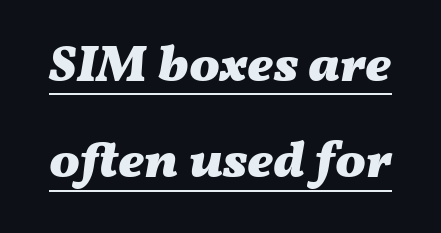
Q: Is the text bold? A: Yes.
Q: Is the text italic (slanted)? A: Yes, it leans right by about 11 degrees.
Q: Is the text underlined? A: Yes.
Q: Is the spacing between letters normal or unusually wide? A: Normal.
Q: Width (condensed, normal, or wide)? A: Wide.
Q: Stroke contrast? A: Medium.
Q: x-height? A: Medium.
Q: Monospaced? A: No.
